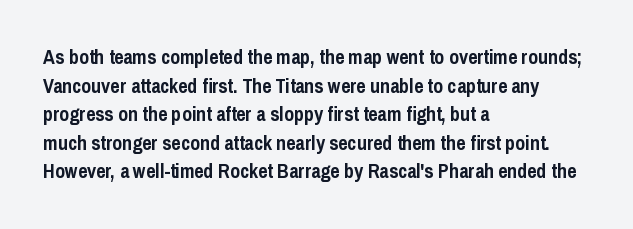
{"italic": "no", "bold": "yes", "underline": "no", "align": "left", "line_spacing": "normal", "line_spacing_ratio": 1.43, "letter_spacing": "normal", "letter_spacing_em": 0.0, "glyph_px": 20}
